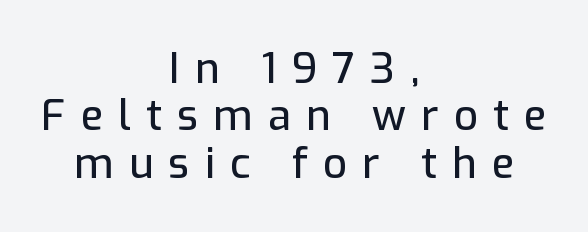
Unmarked baselines from the first word to the last. Tall strokes in this sample are plumb rather than angled. These lines are composed in type without serifs. The typesetter chose a symmetrical, centered arrangement here.
